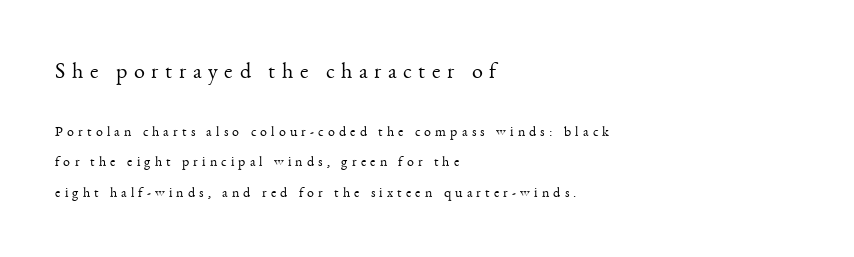
{"italic": "no", "bold": "no", "underline": "no", "align": "left", "line_spacing": "loose", "line_spacing_ratio": 2.18, "letter_spacing": "wide", "letter_spacing_em": 0.3, "larger_block": "first", "size_ratio": 1.57, "glyph_px": 22}
